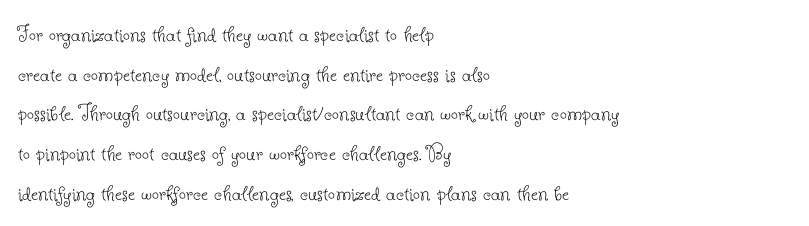
No italicization has been applied; the sample stays upright. Which margin do the lines hug? The left one — the right edge is uneven. Interline gaps are of average width in this sample. Descender tails drop into unmarked territory.
